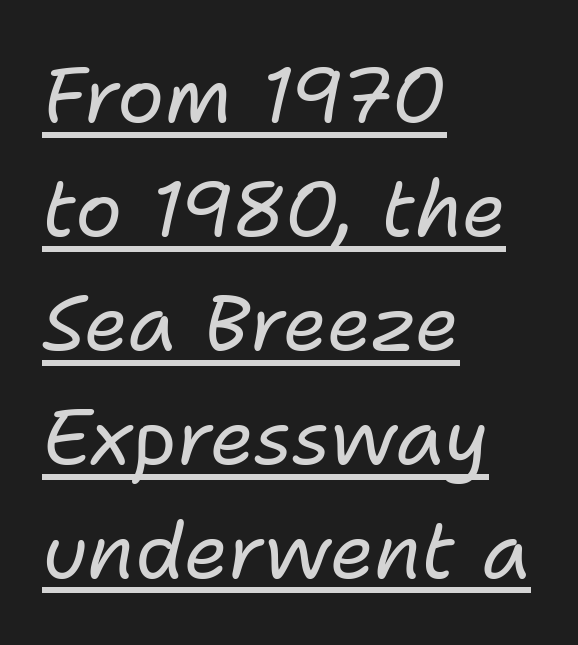
Q: Is the text bold? A: No.
Q: Is the text italic (slanted)? A: Yes, it leans right by about 11 degrees.
Q: Is the text underlined? A: Yes.
Q: How is the paragraph aligned? A: Left-aligned.
Q: Is the spacing between letters normal or unusually wide? A: Normal.
Q: Is the spacing between lines tight, normal or loose? A: Normal.
Q: Width (condensed, normal, or wide)? A: Normal.
Q: Stroke contrast? A: Low.
Q: x-height? A: Medium.
Q: Monospaced? A: No.
